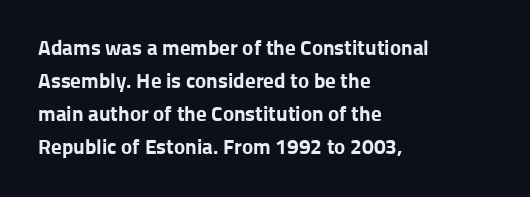
The image shows 21 px bold type, upright; set left-aligned, normal line spacing (1.57x), normal letter spacing, not underlined.
